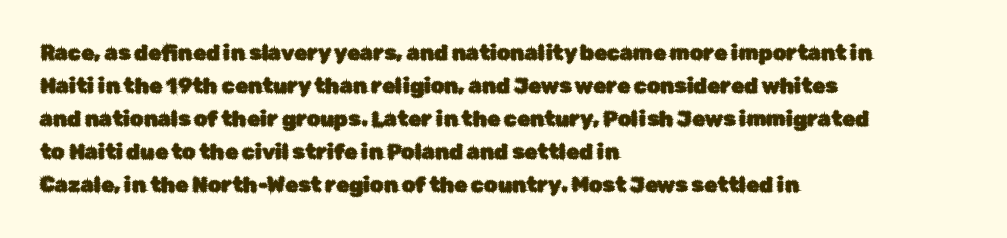
Do the letters lean? They stand straight. You could call the tracking neutral — neither tight nor loose. The passage shown is not underscored anywhere. The ragged edge is on the right, which tells us the setting is flush left. Students, observe: this is what conventionally led text looks like.
